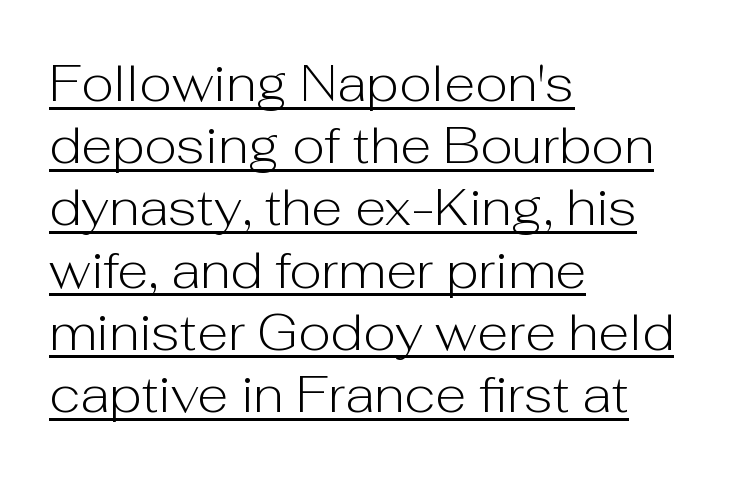
The image shows 51 px light sans-serif type, upright; set left-aligned, line spacing 1.22x, normal letter spacing, underlined; low stroke contrast and a medium x-height.
